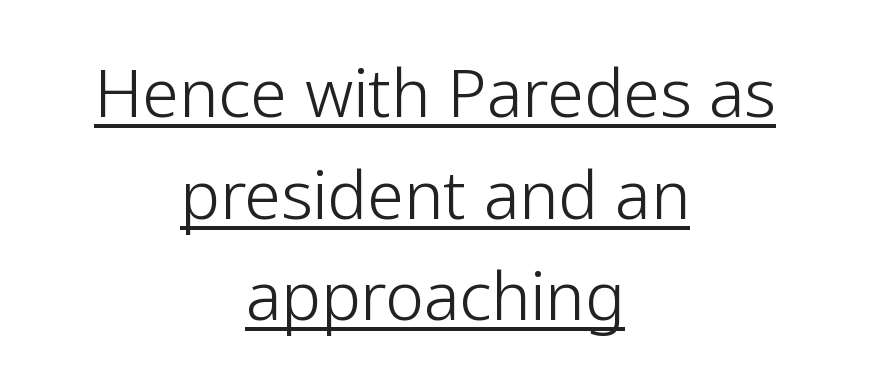
{"serif": "no", "italic": "no", "bold": "no", "weight": "light", "width": "normal", "stroke_contrast": "low", "x_height": "medium", "monospaced": "no", "underline": "yes", "align": "center", "line_spacing": "normal", "line_spacing_ratio": 1.54, "letter_spacing": "normal", "letter_spacing_em": 0.0, "glyph_px": 66}
